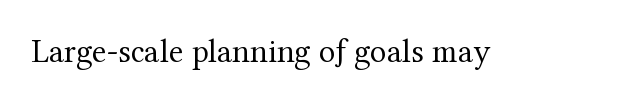
{"serif": "yes", "italic": "no", "bold": "no", "weight": "regular", "width": "normal", "stroke_contrast": "medium", "x_height": "medium", "monospaced": "no", "underline": "no", "letter_spacing": "normal", "letter_spacing_em": 0.0, "glyph_px": 34}
